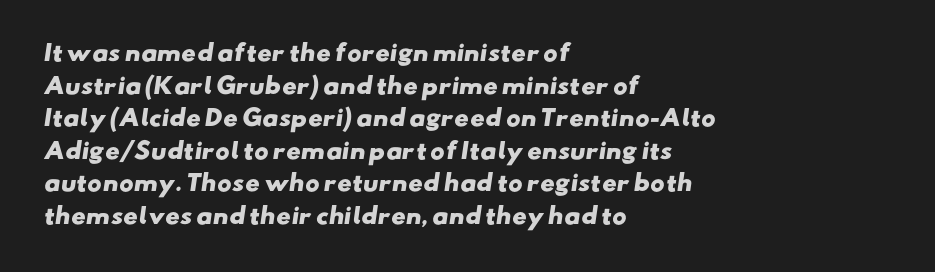
Q: Is the text bold? A: Yes.
Q: Is the text underlined? A: No.
Q: How is the paragraph aligned? A: Left-aligned.
Q: Is the spacing between letters normal or unusually wide? A: Normal.
Q: Is the spacing between lines tight, normal or loose? A: Normal.
